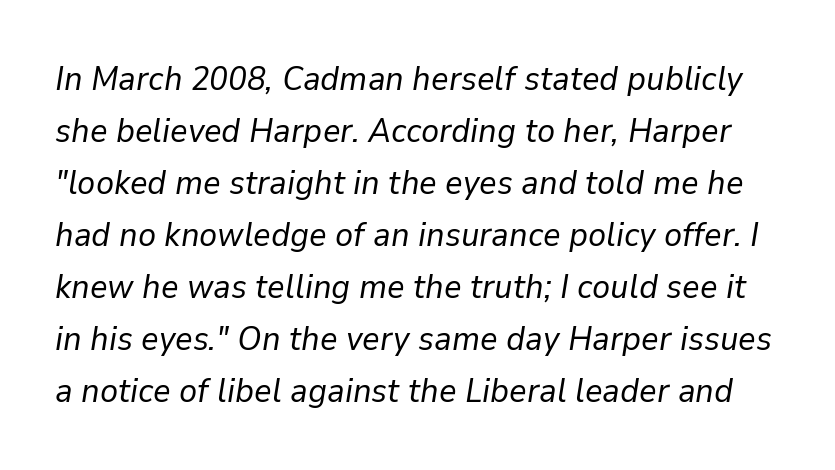
{"italic": "yes", "lean": "right", "slant_degrees": 9, "bold": "no", "weight": "regular", "width": "normal", "stroke_contrast": "low", "x_height": "medium", "monospaced": "no", "underline": "no", "line_spacing": "normal", "line_spacing_ratio": 1.53, "letter_spacing": "normal", "letter_spacing_em": 0.0, "glyph_px": 34}
